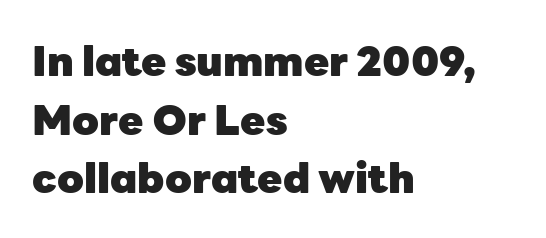
The image shows 41 px heavy sans-serif type, upright; set left-aligned, normal line spacing (1.43x), normal letter spacing, not underlined; low stroke contrast and a medium x-height.
